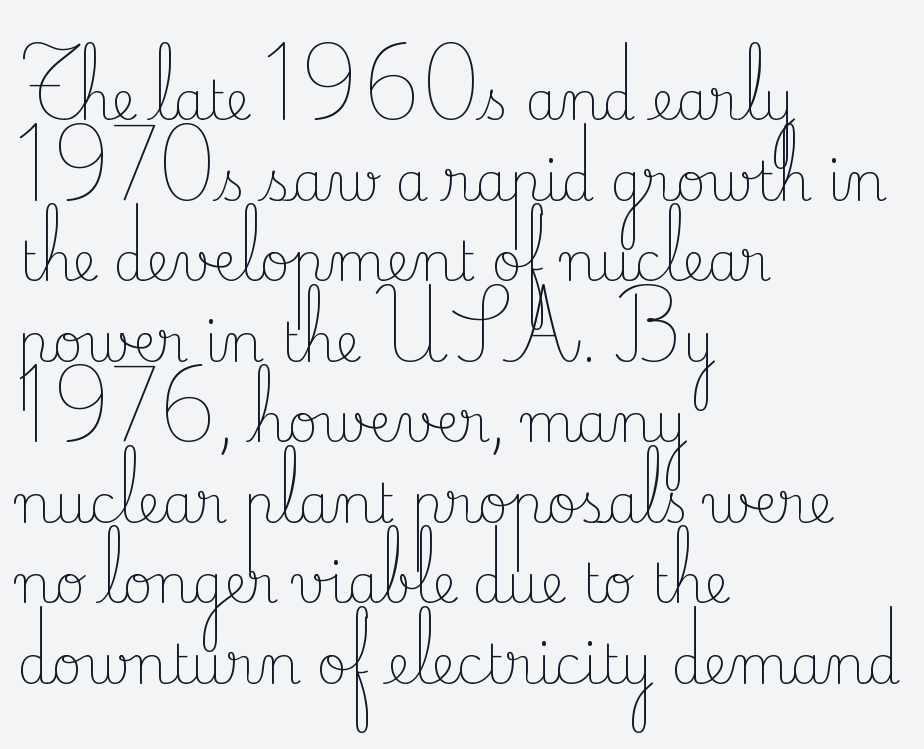
The image shows 53 px light serif type, upright; set left-aligned, normal line spacing (1.52x), normal letter spacing, not underlined; low stroke contrast and a small x-height.
